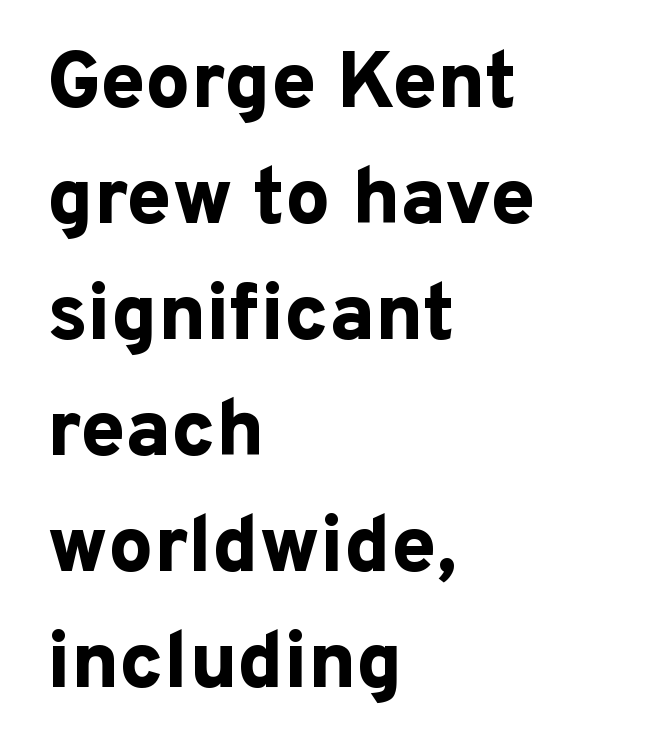
The lines in this sample share a left origin and differ only in where they stop. A typesetter would mark this as roman, not italic. The type is set solid horizontally, with unmodified tracking. Typesetter's note: full bold, strokes at maximum text heaviness. Honestly, there is no underline to notice here at all. The vertical gap from one line to the next is medium.
